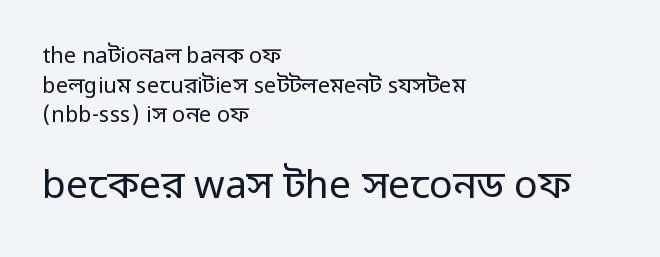
{"serif": "no", "italic": "no", "bold": "no", "weight": "regular", "width": "normal", "stroke_contrast": "low", "x_height": "medium", "monospaced": "no", "underline": "no", "align": "left", "line_spacing": "normal", "line_spacing_ratio": 1.35, "letter_spacing": "normal", "letter_spacing_em": 0.0, "larger_block": "second", "size_ratio": 1.77, "glyph_px": 39}
